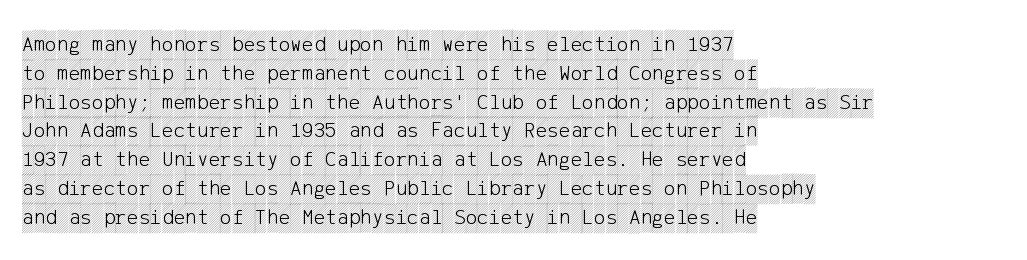
The image shows 22 px text type, upright; set left-aligned, normal line spacing (1.31x), normal letter spacing, not underlined.
